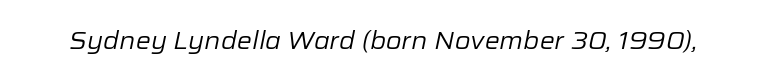
{"italic": "yes", "lean": "right", "slant_degrees": 12, "bold": "no", "underline": "no", "letter_spacing": "normal", "letter_spacing_em": 0.0, "glyph_px": 24}
